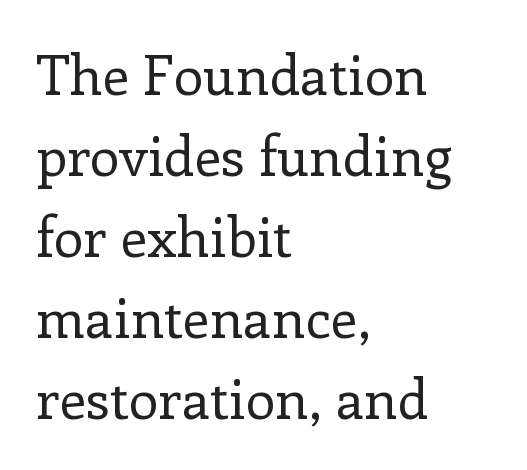
Stem width sits at or under what a default text font uses. Honestly, there is no underline to notice here at all. Is there much room between lines? A standard amount, neither cramped nor airy. The setting favours the left margin, as ordinary paragraphs usually do. Think of a printed novel: that variable character pitch is what you see here.
